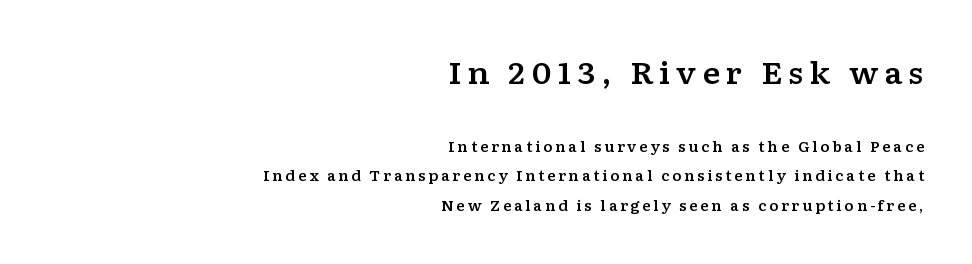
{"serif": "yes", "italic": "no", "width": "wide", "stroke_contrast": "low", "x_height": "medium", "monospaced": "no", "underline": "no", "align": "right", "line_spacing": "loose", "line_spacing_ratio": 2.1, "larger_block": "first", "size_ratio": 2.14, "glyph_px": 30}
